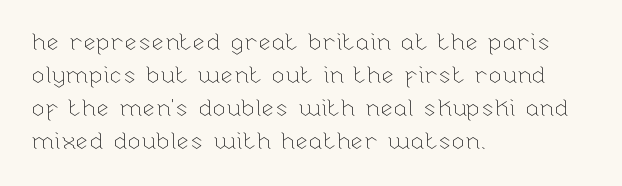
The image shows 24 px text type, upright; set left-aligned, normal line spacing (1.37x), normal letter spacing, not underlined.
